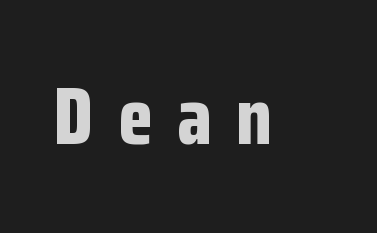
{"serif": "no", "italic": "no", "bold": "yes", "weight": "bold", "width": "condensed", "stroke_contrast": "low", "x_height": "medium", "monospaced": "no", "underline": "no", "letter_spacing": "wide", "letter_spacing_em": 0.31, "glyph_px": 80}
